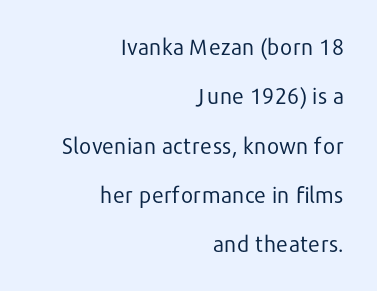
The face looks like a standard text weight, possibly lighter. The typesetter chose a ragged-left arrangement here. The vertical gap from one line to the next is large. The tracking reads as untouched default to a designer's eye. The foot of each line stays bare and open.
